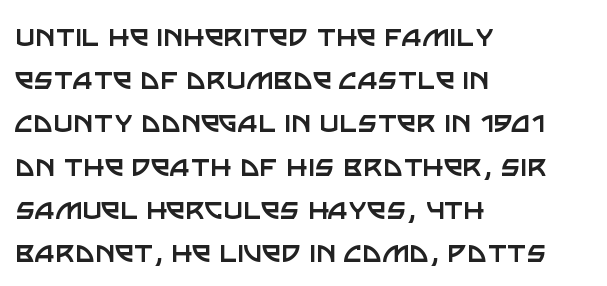
Unlike italic type, these characters show no tilt at all. Casual observation: everything's shoved over to the left. Each new line begins a customary step beneath the previous one. The strokes are not fattened; the text isn't bold. Descenders hang freely into open space. The characters display no serif detailing; their extremities are plain.
